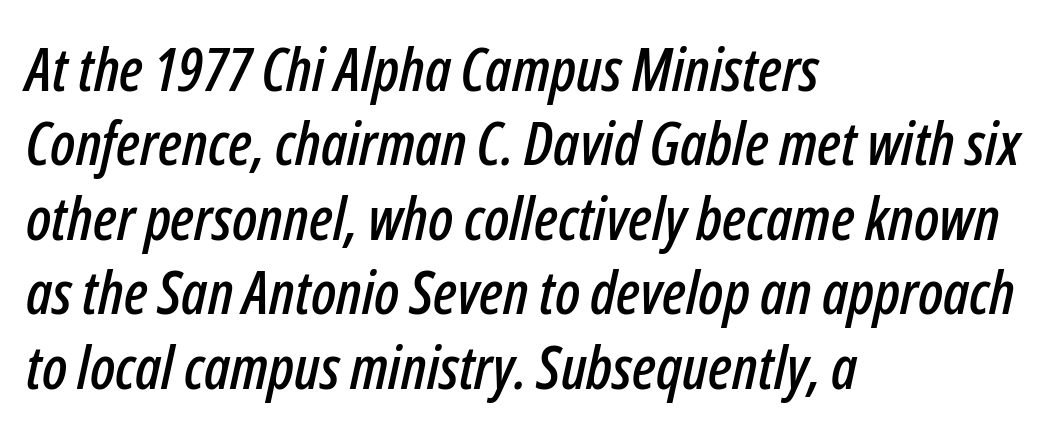
Q: Is the text italic (slanted)? A: Yes, it leans right by about 12 degrees.
Q: Is the text underlined? A: No.
Q: How is the paragraph aligned? A: Left-aligned.
Q: Is the spacing between letters normal or unusually wide? A: Normal.
Q: Width (condensed, normal, or wide)? A: Condensed.
Q: Stroke contrast? A: Low.
Q: x-height? A: Medium.
Q: Monospaced? A: No.
